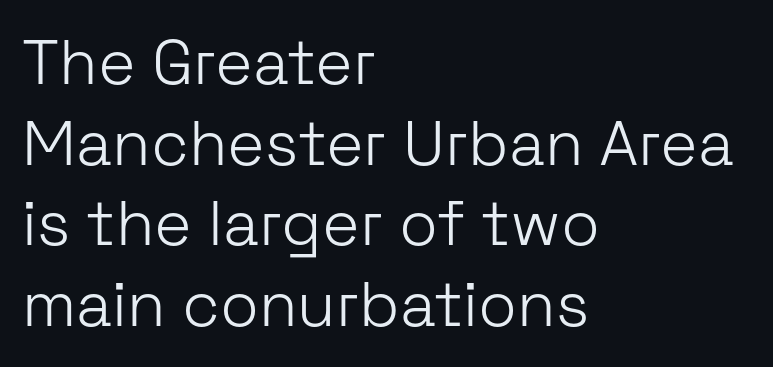
Q: Is the text bold? A: No.
Q: Is the text italic (slanted)? A: No, it is upright.
Q: Is the typeface a serif or a sans-serif typeface? A: Sans-serif.
Q: Is the text underlined? A: No.
Q: How is the paragraph aligned? A: Left-aligned.
Q: Is the spacing between letters normal or unusually wide? A: Normal.
Q: Is the spacing between lines tight, normal or loose? A: Normal.
Q: Width (condensed, normal, or wide)? A: Normal.
Q: Stroke contrast? A: Low.
Q: x-height? A: Medium.
Q: Monospaced? A: No.
